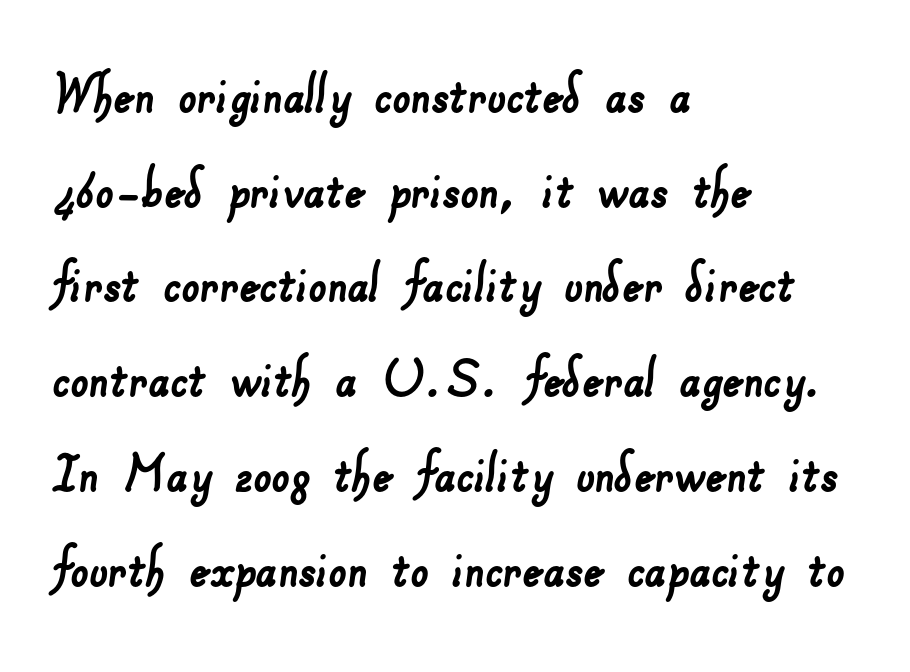
The image shows 64 px sans-serif type; set left-aligned, normal line spacing (1.48x), normal letter spacing, not underlined; low stroke contrast and a small x-height.
